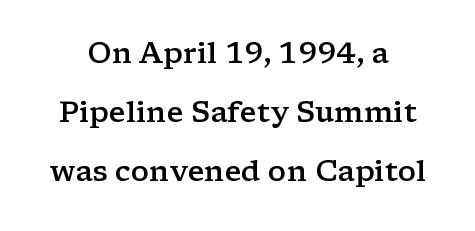
{"serif": "yes", "italic": "no", "bold": "semi", "weight": "semibold", "width": "wide", "stroke_contrast": "low", "x_height": "medium", "monospaced": "no", "underline": "no", "align": "center", "line_spacing": "loose", "line_spacing_ratio": 2.04, "letter_spacing": "normal", "letter_spacing_em": 0.0, "glyph_px": 29}
